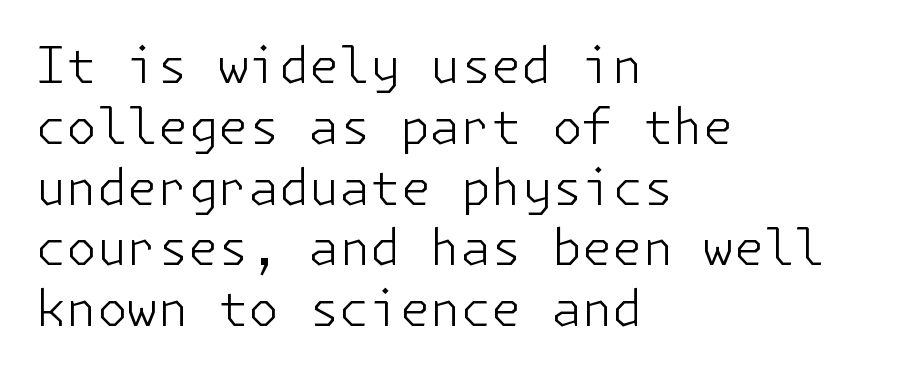
The image shows 49 px light sans-serif type, upright; set left-aligned, line spacing 1.24x, normal letter spacing, not underlined; low stroke contrast and a medium x-height.
